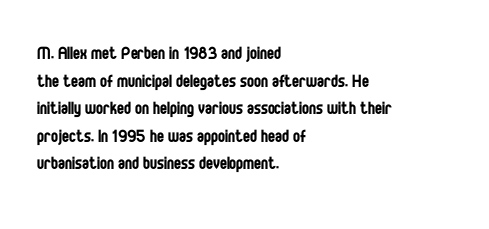
The image shows 21 px text type, upright; set left-aligned, normal line spacing (1.31x), normal letter spacing, not underlined.
